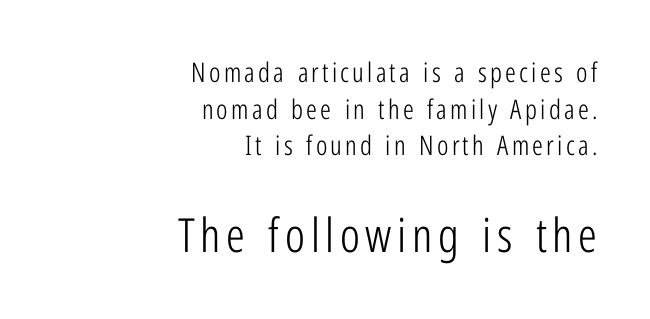
{"serif": "no", "italic": "no", "bold": "no", "weight": "light", "width": "condensed", "stroke_contrast": "low", "x_height": "medium", "monospaced": "no", "underline": "no", "align": "right", "line_spacing": "normal", "line_spacing_ratio": 1.36, "larger_block": "second", "size_ratio": 1.74, "glyph_px": 47}
